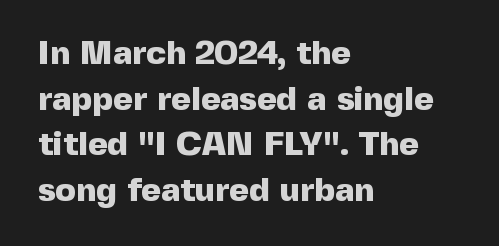
Q: Is the text bold? A: Yes.
Q: Is the text italic (slanted)? A: No, it is upright.
Q: Is the typeface a serif or a sans-serif typeface? A: Sans-serif.
Q: Is the text underlined? A: No.
Q: How is the paragraph aligned? A: Left-aligned.
Q: Is the spacing between letters normal or unusually wide? A: Normal.
Q: Is the spacing between lines tight, normal or loose? A: Normal.
Q: Width (condensed, normal, or wide)? A: Normal.
Q: x-height? A: Medium.
Q: Monospaced? A: No.
